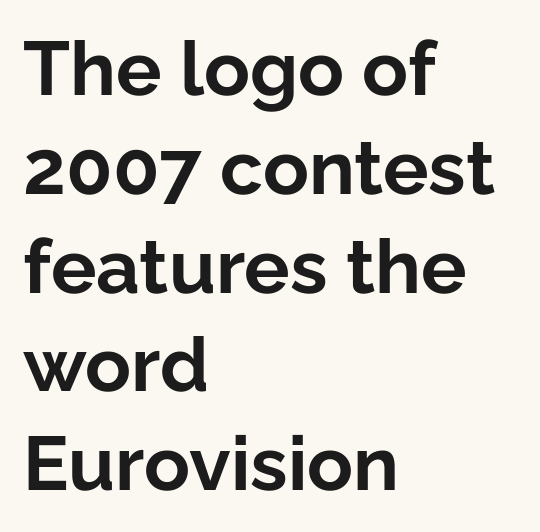
Q: Is the text bold? A: Yes.
Q: Is the text italic (slanted)? A: No, it is upright.
Q: Is the typeface a serif or a sans-serif typeface? A: Sans-serif.
Q: Is the text underlined? A: No.
Q: How is the paragraph aligned? A: Left-aligned.
Q: Is the spacing between letters normal or unusually wide? A: Normal.
Q: Is the spacing between lines tight, normal or loose? A: Normal.
Q: Width (condensed, normal, or wide)? A: Normal.
Q: Stroke contrast? A: Low.
Q: x-height? A: Medium.
Q: Monospaced? A: No.
